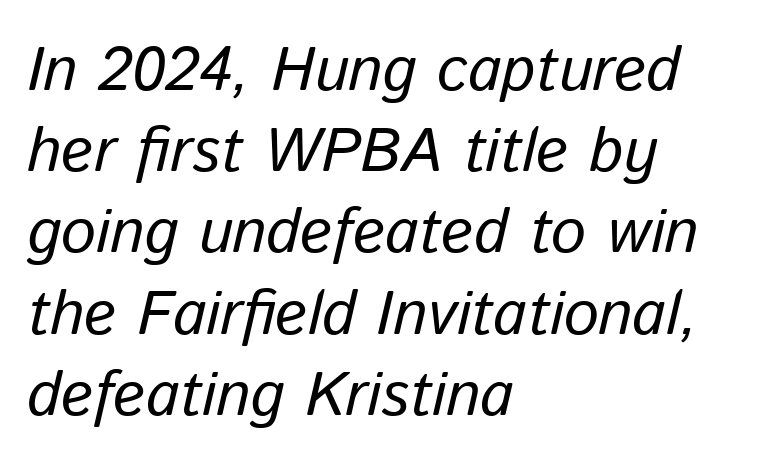
This sample keeps an unexceptional amount of space between lines. Compared with a centered layout, this one pins lines to the left instead. The face used here is proportionally spaced, like ordinary book or web type. Slant detected: the letters are inclined. This sample uses plain, unmodified letter spacing. Type without underlining.
